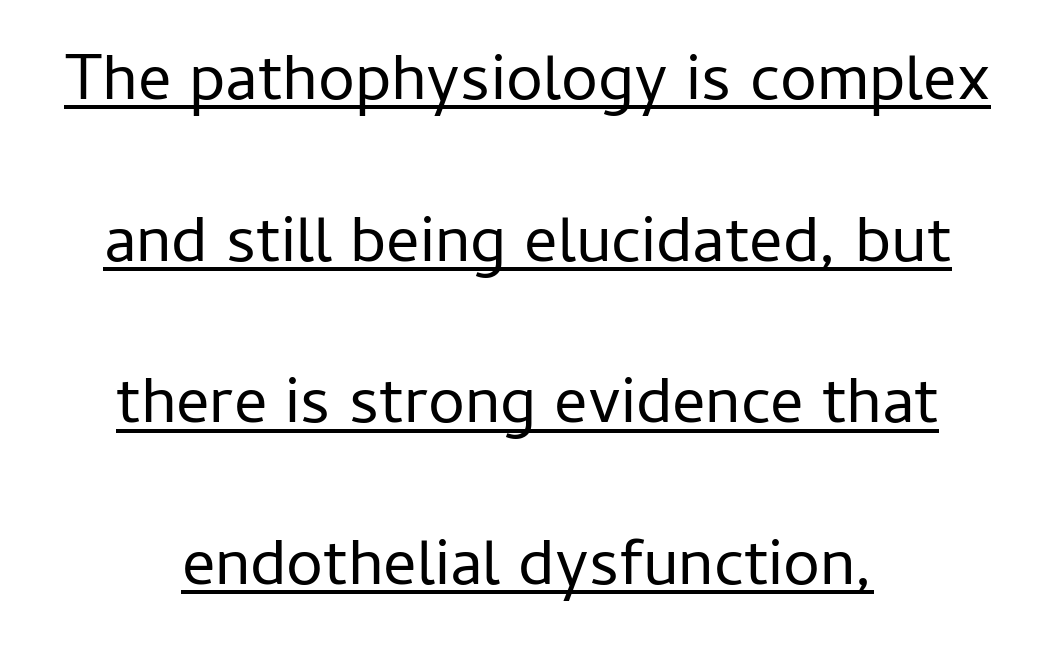
{"serif": "no", "italic": "no", "bold": "no", "weight": "regular", "width": "normal", "stroke_contrast": "low", "x_height": "medium", "monospaced": "no", "underline": "yes", "align": "center", "line_spacing": "loose", "line_spacing_ratio": 2.45, "letter_spacing": "normal", "letter_spacing_em": 0.0, "glyph_px": 66}
